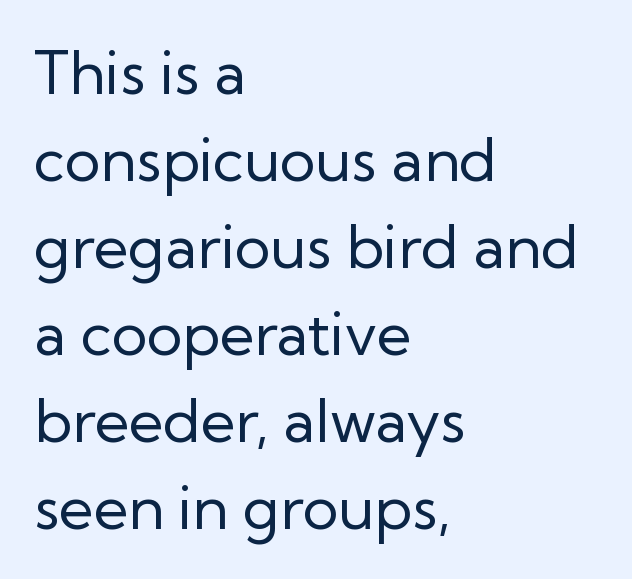
The image shows 60 px regular-weight sans-serif type, upright; set left-aligned, normal line spacing (1.45x), normal letter spacing, not underlined; low stroke contrast and a medium x-height.
